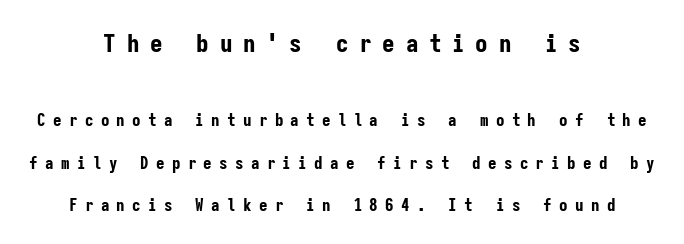
Is the letter spacing exaggerated? Yes — the characters are pushed far apart. Designer's note — italics off, roman on. Every row of glyphs is offset so its center matches the block's center. The block of text is sparse from top to bottom, with ample space between rows.
